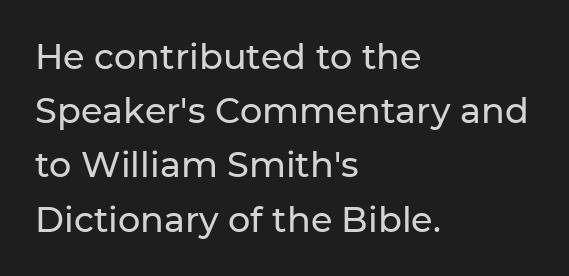
{"serif": "no", "italic": "no", "width": "normal", "stroke_contrast": "low", "x_height": "medium", "monospaced": "no", "underline": "no", "align": "left", "line_spacing": "normal", "line_spacing_ratio": 1.55, "letter_spacing": "normal", "letter_spacing_em": 0.0, "glyph_px": 35}
